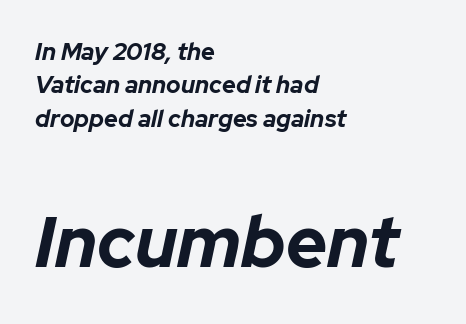
Note: smaller setting up top, larger setting below. Every letter is thick-stroked: bold, no question. These lines are set flush left with a ragged right edge. Every character sits at an angle, as italics do. Each letter keeps its own natural width here, so spacing adapts to shape. The vertical gap from one line to the next is medium.
